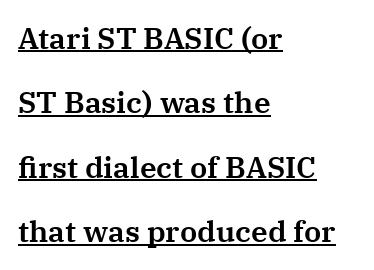
Standard letterfit; no display-style spreading of the glyphs. Posture: upright roman. Summary of vertical rhythm: relaxed, with wide interline spacing. This sample is left-justified, so line endings fall wherever the words run out. You could not count columns in this text — the font is proportionally spaced. What kind of face is this? One with serifs.
